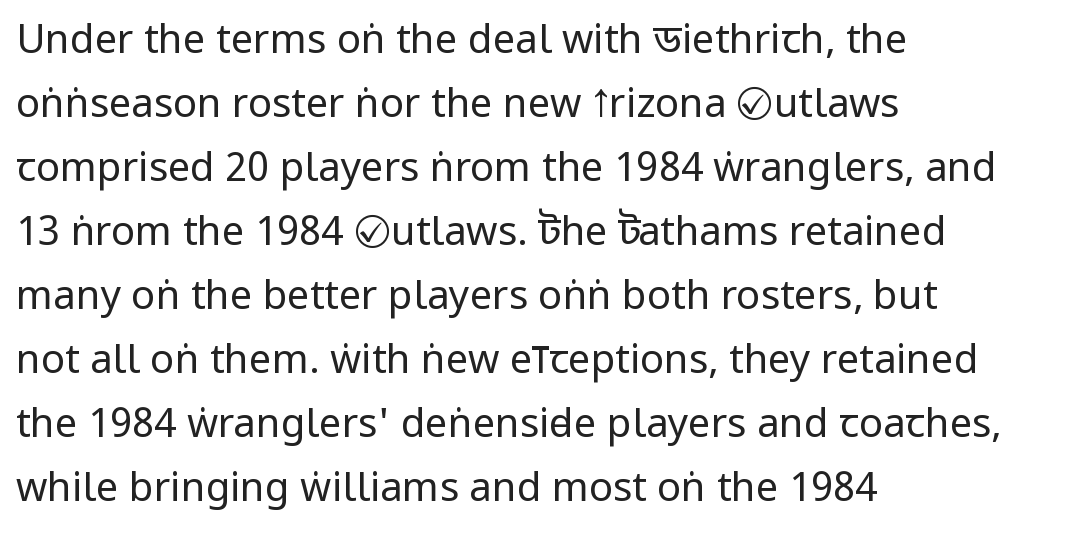
{"serif": "no", "italic": "no", "bold": "no", "weight": "regular", "width": "condensed", "stroke_contrast": "low", "x_height": "large", "monospaced": "no", "underline": "no", "align": "left", "line_spacing": "normal", "line_spacing_ratio": 1.6, "letter_spacing": "normal", "letter_spacing_em": 0.0, "glyph_px": 40}
